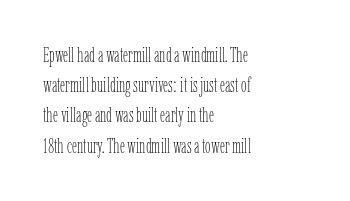
The image shows 20 px text type, upright; set left-aligned, normal line spacing (1.51x), normal letter spacing, not underlined.
